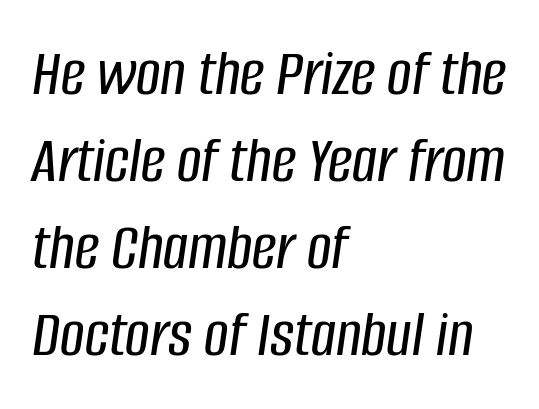
The image shows 68 px condensed type, italic (leaning right); set left-aligned, normal line spacing (1.28x), normal letter spacing, not underlined; low stroke contrast and a large x-height.
